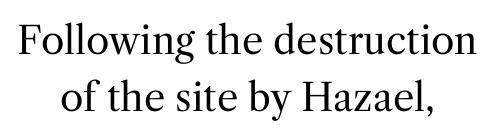
{"serif": "yes", "italic": "no", "bold": "no", "weight": "regular", "width": "normal", "stroke_contrast": "medium", "x_height": "medium", "monospaced": "no", "underline": "no", "align": "center", "line_spacing": "normal", "line_spacing_ratio": 1.5, "letter_spacing": "normal", "letter_spacing_em": 0.0, "glyph_px": 38}
